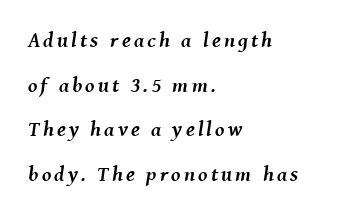
Q: Is the text bold? A: Yes.
Q: Is the text italic (slanted)? A: Yes, it leans right by about 8 degrees.
Q: Is the text underlined? A: No.
Q: How is the paragraph aligned? A: Left-aligned.
Q: Is the spacing between lines tight, normal or loose? A: Loose.
